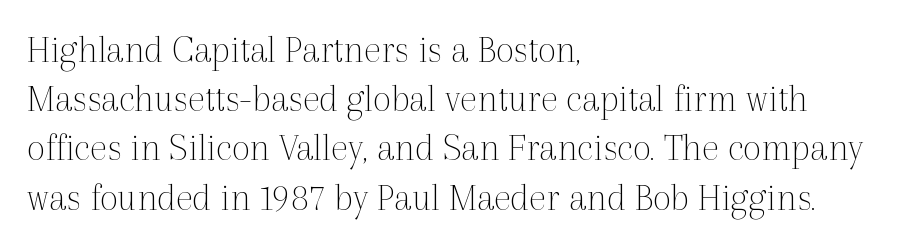
The image shows 40 px thin serif type, upright; set left-aligned, line spacing 1.23x, normal letter spacing, not underlined; a medium x-height.
